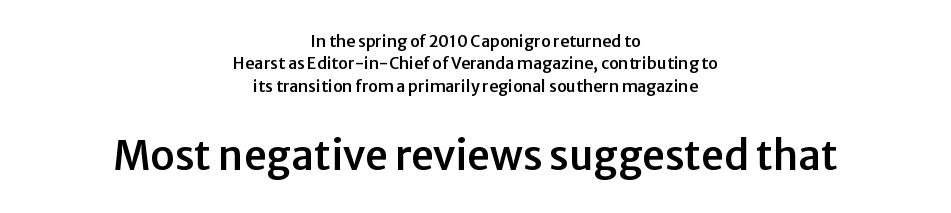
{"serif": "no", "italic": "no", "width": "normal", "stroke_contrast": "low", "x_height": "medium", "monospaced": "no", "underline": "no", "align": "center", "line_spacing": "normal", "line_spacing_ratio": 1.4, "letter_spacing": "normal", "letter_spacing_em": 0.0, "larger_block": "second", "size_ratio": 2.5, "glyph_px": 40}
